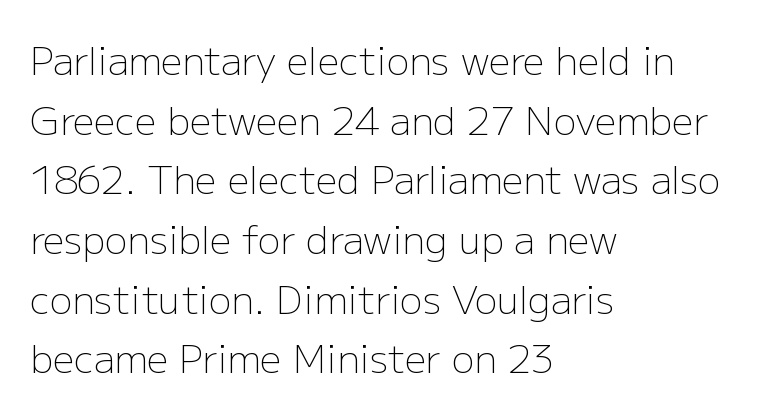
{"serif": "no", "italic": "no", "bold": "no", "weight": "light", "width": "normal", "stroke_contrast": "low", "x_height": "medium", "monospaced": "no", "underline": "no", "align": "left", "line_spacing": "normal", "line_spacing_ratio": 1.57, "letter_spacing": "normal", "letter_spacing_em": 0.0, "glyph_px": 38}
